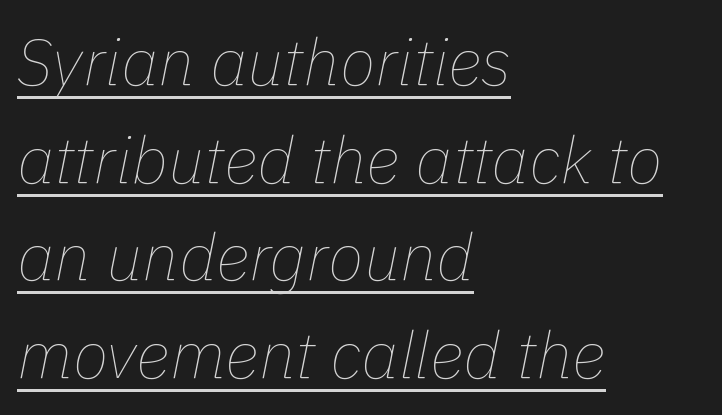
Summary of weight: not heavy and not bold. In terms of leading, this rendering sits right in the middle. Inter-character spacing is left at the font's built-in metrics. This rendering uses left alignment, leaving the right contour irregular. Designer's note — italics engaged. Note the varied advance widths — an 'i' is clearly narrower than an 'm'.
